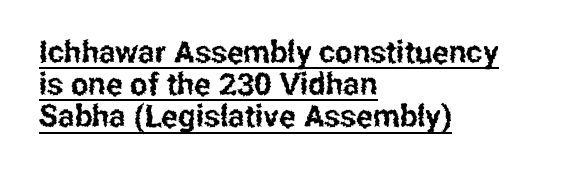
{"serif": "no", "italic": "no", "width": "condensed", "stroke_contrast": "low", "x_height": "medium", "monospaced": "no", "underline": "yes", "align": "left", "line_spacing": "tight", "line_spacing_ratio": 1.04, "letter_spacing": "normal", "letter_spacing_em": 0.0, "glyph_px": 31}
